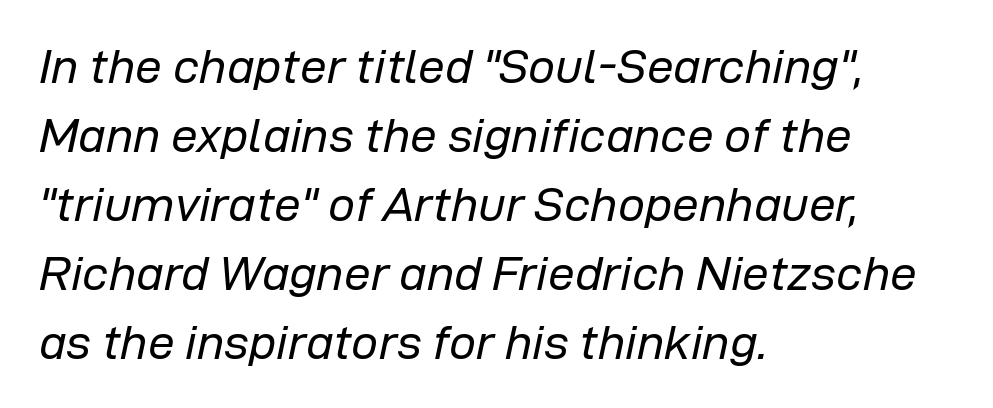
Stem width sits at or under what a default text font uses. Normally led — the rows are evenly, conventionally spaced. Spacing verdict: proportional, widths tailored to each character. Nobody drew a line under any word here. If you drew a ruler down the left edge, every line would touch it. Every character sits at an angle, as italics do.
